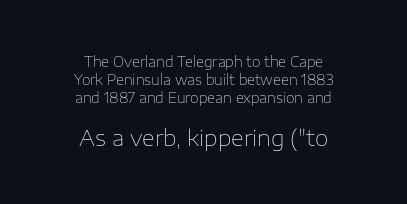
The image shows 22 px text type, upright; set centered, normal line spacing (1.28x), normal letter spacing, not underlined; the second (bottom) block is 1.57x larger.
